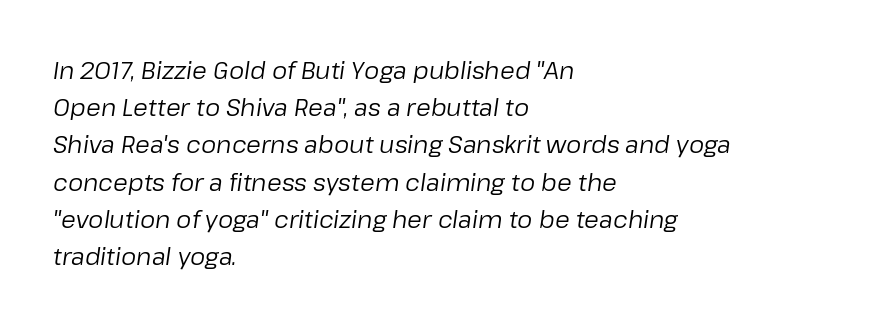
The image shows 24 px text type, italic (leaning right); set left-aligned, normal line spacing (1.55x), normal letter spacing, not underlined.
